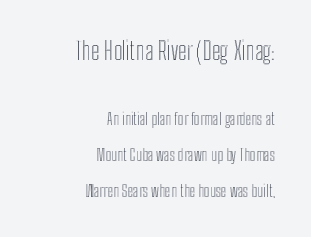
The image shows 24 px text type, upright; set right-aligned, loose line spacing (2.24x), normal letter spacing, not underlined; the first (top) block is 1.5x larger.
